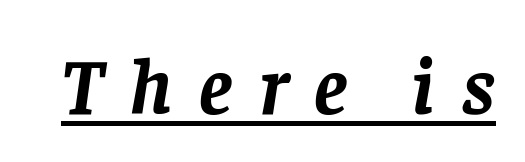
{"serif": "yes", "italic": "yes", "lean": "right", "slant_degrees": 8, "bold": "yes", "weight": "semibold", "width": "normal", "stroke_contrast": "low", "x_height": "large", "monospaced": "no", "underline": "yes", "letter_spacing": "wide", "letter_spacing_em": 0.33, "glyph_px": 80}
